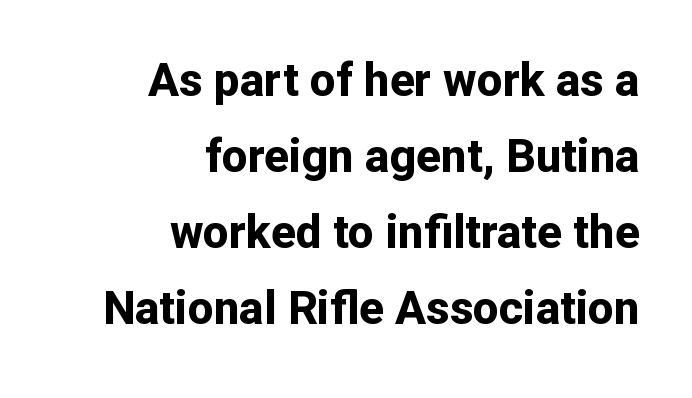
Notice how the passage keeps a crisp vertical edge on the right only. Nothing unusual about the tracking: characters are spaced as the font intends. The lettering holds an erect, upright posture throughout. One glance says typical: line gaps are just what's usual.
